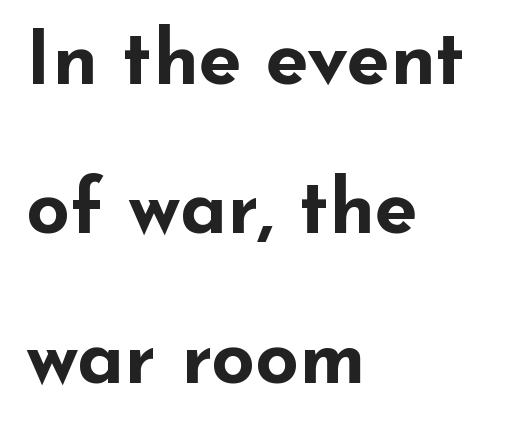
{"serif": "no", "italic": "no", "bold": "yes", "weight": "bold", "width": "wide", "stroke_contrast": "low", "x_height": "small", "monospaced": "no", "underline": "no", "align": "left", "line_spacing": "loose", "line_spacing_ratio": 1.94, "letter_spacing": "normal", "letter_spacing_em": 0.0, "glyph_px": 77}
